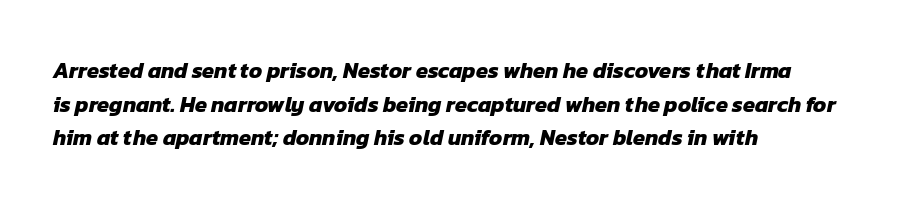
Q: Is the text bold? A: Yes.
Q: Is the text underlined? A: No.
Q: How is the paragraph aligned? A: Left-aligned.
Q: Is the spacing between letters normal or unusually wide? A: Normal.
Q: Is the spacing between lines tight, normal or loose? A: Normal.
